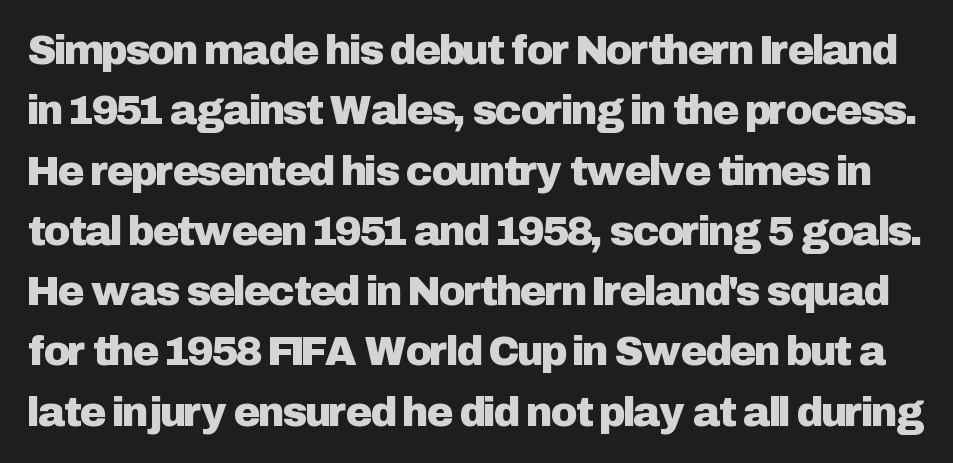
Q: Is the text italic (slanted)? A: No, it is upright.
Q: Is the typeface a serif or a sans-serif typeface? A: Sans-serif.
Q: Is the text underlined? A: No.
Q: Is the spacing between letters normal or unusually wide? A: Normal.
Q: Is the spacing between lines tight, normal or loose? A: Normal.
Q: Width (condensed, normal, or wide)? A: Normal.
Q: Stroke contrast? A: Low.
Q: x-height? A: Medium.
Q: Monospaced? A: No.
